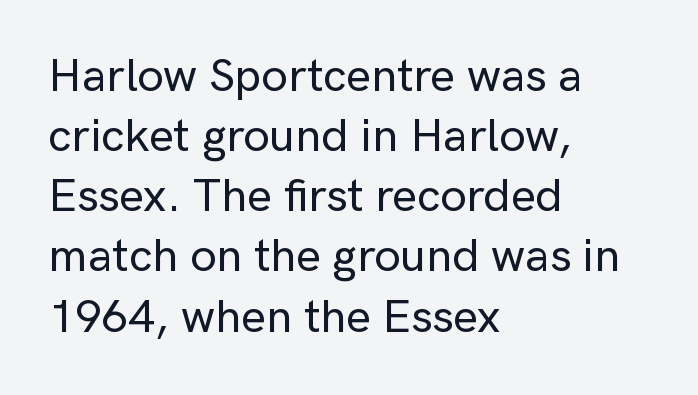
The image shows 47 px sans-serif type, upright; set left-aligned, normal line spacing (1.28x), normal letter spacing, not underlined; low stroke contrast and a medium x-height.
